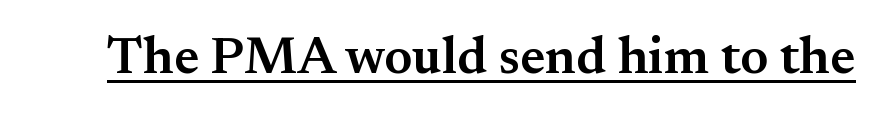
{"serif": "yes", "italic": "no", "bold": "semi", "weight": "semibold", "width": "normal", "stroke_contrast": "medium", "x_height": "small", "monospaced": "no", "underline": "yes", "letter_spacing": "normal", "letter_spacing_em": 0.0, "glyph_px": 52}
